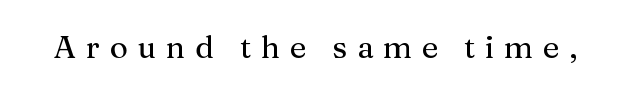
Q: Is the text italic (slanted)? A: No, it is upright.
Q: Is the typeface a serif or a sans-serif typeface? A: Serif.
Q: Is the text underlined? A: No.
Q: Is the spacing between letters normal or unusually wide? A: Unusually wide.
Q: Width (condensed, normal, or wide)? A: Normal.
Q: Stroke contrast? A: Medium.
Q: x-height? A: Medium.
Q: Monospaced? A: No.
